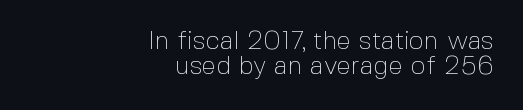
Q: Is the text bold? A: No.
Q: Is the text italic (slanted)? A: No, it is upright.
Q: Is the text underlined? A: No.
Q: How is the paragraph aligned? A: Right-aligned.
Q: Is the spacing between letters normal or unusually wide? A: Normal.
Q: Is the spacing between lines tight, normal or loose? A: Tight.
